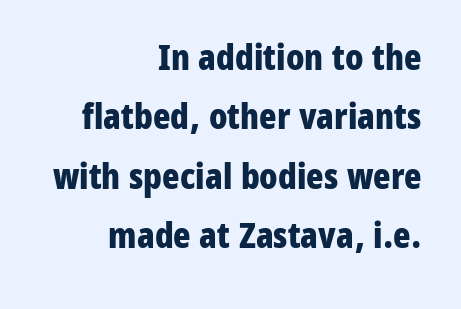
The face used here is proportionally spaced, like ordinary book or web type. Is there any slant? The stems are plumb. I'd describe the lettering as bold — thick and assertive. The designer left line spacing at the default. How are the letters spaced? Ordinarily, with no added tracking. Short and long lines alike share a common ending point at right.
